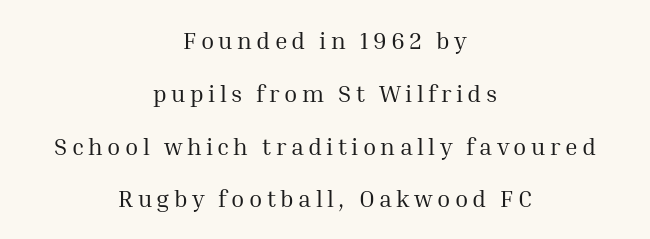
Each stroke keeps to a modest, everyday thickness or less. The axis of the letterforms is exactly vertical. The baseline area is clear. In CSS terms this would be text-align: center.
